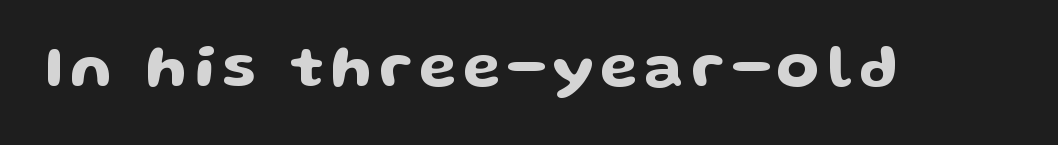
The image shows 61 px wide sans-serif type, upright; set not underlined; low stroke contrast and a medium x-height.
